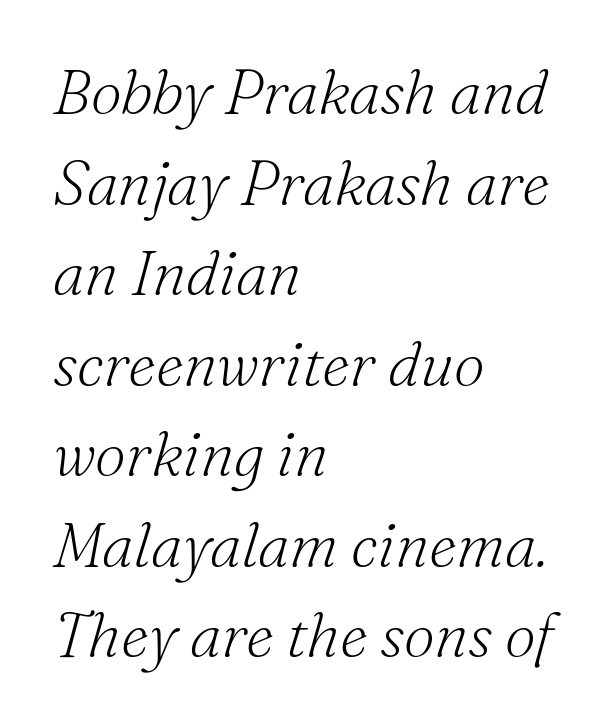
{"serif": "yes", "italic": "yes", "lean": "right", "slant_degrees": 16, "bold": "no", "weight": "light", "width": "normal", "stroke_contrast": "medium", "x_height": "small", "monospaced": "no", "underline": "no", "align": "left", "line_spacing": "normal", "line_spacing_ratio": 1.46, "letter_spacing": "normal", "letter_spacing_em": 0.0, "glyph_px": 62}
